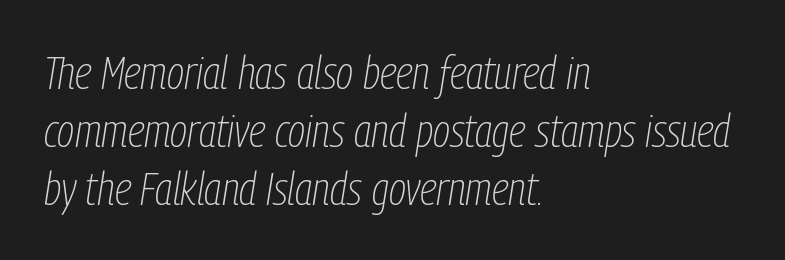
A typesetter would call this proportional, since set widths differ per character. Students, observe: this is what conventionally led text looks like. Is this a heavy cut? Hardly; it is regular or lighter. If you drew a ruler down the left edge, every line would touch it.
